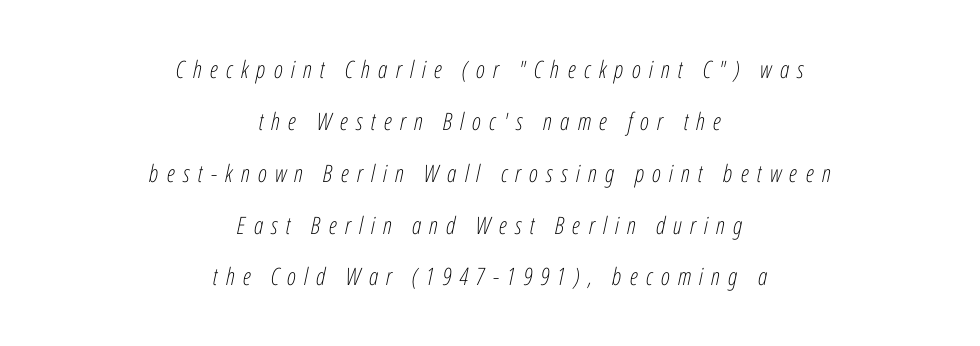
The image shows 24 px text type, italic (leaning right); set centered, loose line spacing (2.16x), unusually wide letter spacing (+0.34 em), not underlined.
